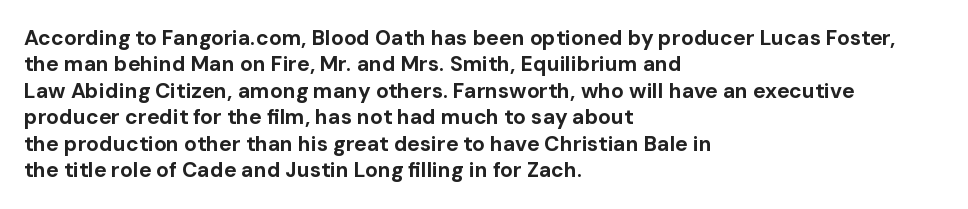
What weight is shown? A full bold with thick strokes. The lettering holds an erect, upright posture throughout. Plain, unruled lines of type. The rendering keeps characters at their native spacing. Leading: standard.
